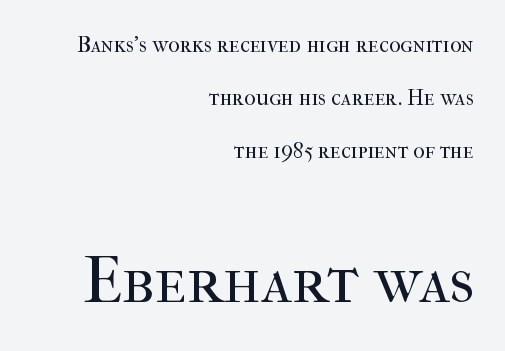
The image shows 65 px regular-weight serif type, upright; set right-aligned, loose line spacing (2.41x), normal letter spacing, not underlined; the second (bottom) block is 2.95x larger; high stroke contrast and a medium x-height.
